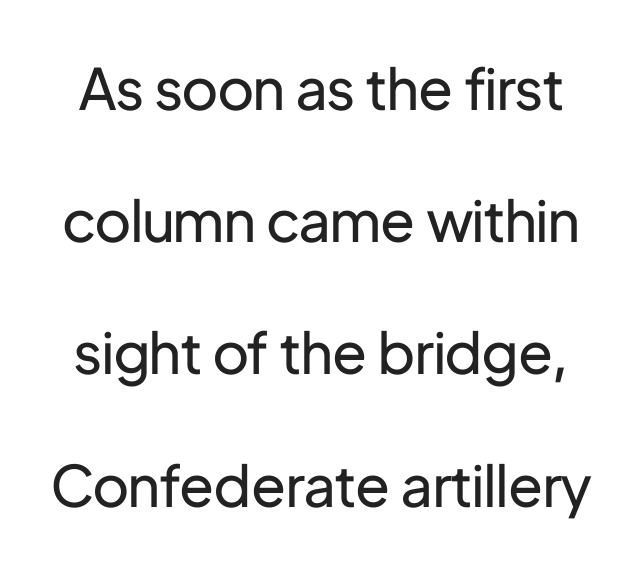
{"serif": "no", "italic": "no", "bold": "no", "weight": "regular", "width": "normal", "stroke_contrast": "low", "x_height": "medium", "monospaced": "no", "underline": "no", "line_spacing": "loose", "line_spacing_ratio": 2.32, "letter_spacing": "normal", "letter_spacing_em": 0.0, "glyph_px": 57}
